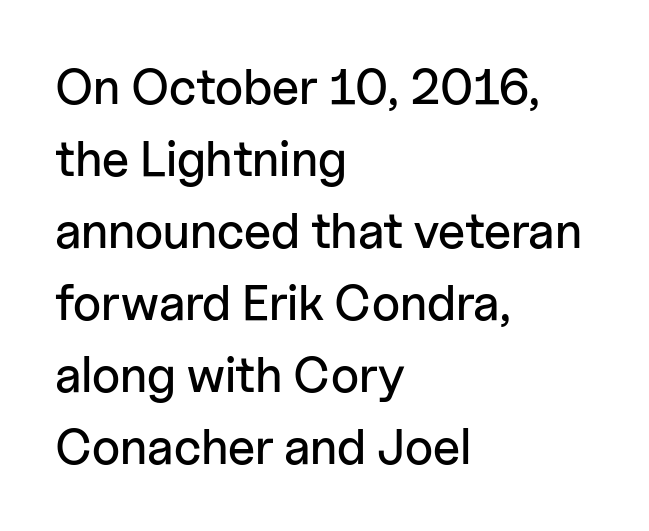
Q: Is the text italic (slanted)? A: No, it is upright.
Q: Is the typeface a serif or a sans-serif typeface? A: Sans-serif.
Q: Is the text underlined? A: No.
Q: How is the paragraph aligned? A: Left-aligned.
Q: Is the spacing between letters normal or unusually wide? A: Normal.
Q: Is the spacing between lines tight, normal or loose? A: Normal.
Q: Width (condensed, normal, or wide)? A: Normal.
Q: Stroke contrast? A: Low.
Q: x-height? A: Medium.
Q: Monospaced? A: No.
